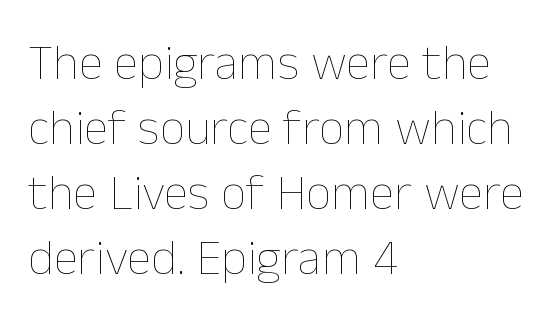
{"italic": "no", "bold": "no", "weight": "thin", "width": "normal", "stroke_contrast": "low", "x_height": "medium", "monospaced": "no", "underline": "no", "align": "left", "line_spacing": "normal", "line_spacing_ratio": 1.3, "letter_spacing": "normal", "letter_spacing_em": 0.0, "glyph_px": 50}
